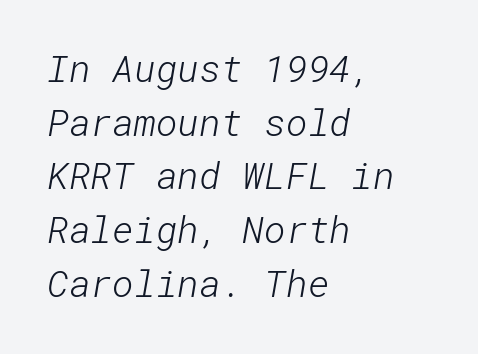
{"serif": "no", "bold": "no", "weight": "light", "width": "normal", "stroke_contrast": "low", "x_height": "medium", "underline": "no", "align": "left", "line_spacing": "normal", "line_spacing_ratio": 1.45, "letter_spacing": "normal", "letter_spacing_em": 0.0, "glyph_px": 37}
